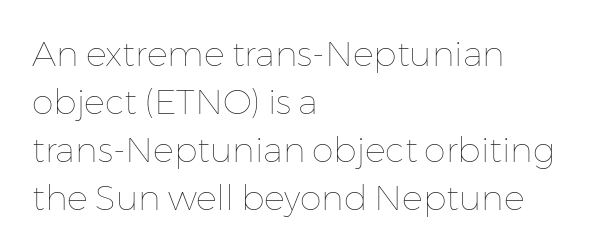
Weight: in the light-to-regular range. Quick note: interline space is typical. Think of a printed novel: that variable character pitch is what you see here. The font's upright variant was chosen for this text. These lines are set flush left with a ragged right edge.
